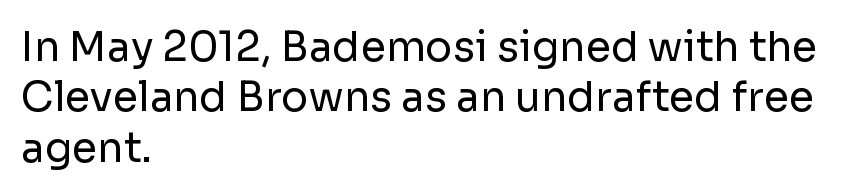
{"serif": "no", "italic": "no", "bold": "no", "weight": "regular", "width": "normal", "stroke_contrast": "low", "x_height": "medium", "monospaced": "no", "underline": "no", "align": "left", "line_spacing_ratio": 1.23, "letter_spacing": "normal", "letter_spacing_em": 0.0, "glyph_px": 41}
